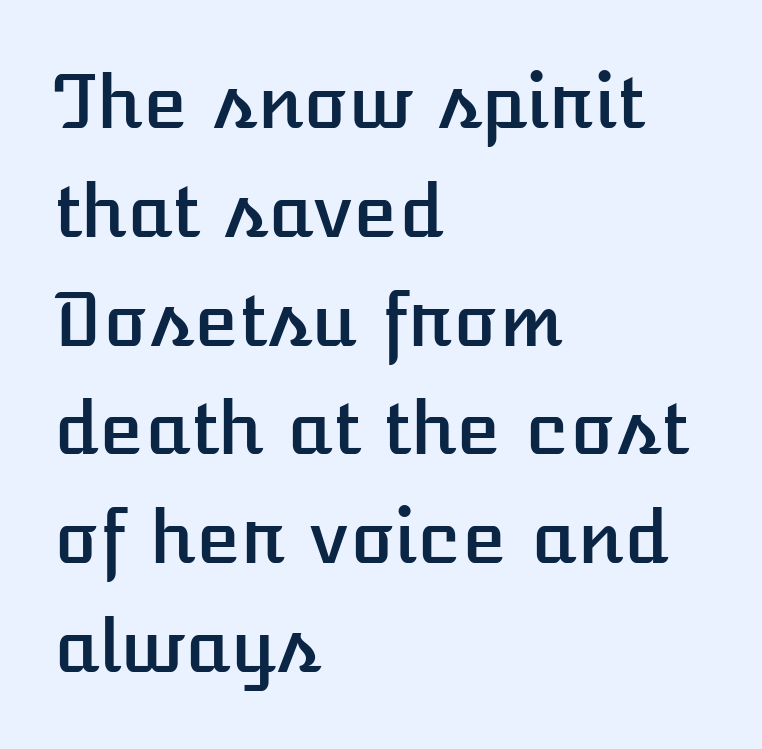
{"italic": "no", "width": "normal", "stroke_contrast": "low", "x_height": "medium", "monospaced": "no", "underline": "no", "align": "left", "line_spacing": "normal", "line_spacing_ratio": 1.49, "letter_spacing": "normal", "letter_spacing_em": 0.0, "glyph_px": 73}
